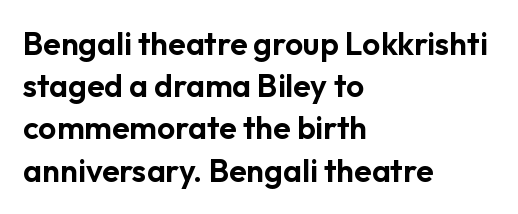
Q: Is the text italic (slanted)? A: No, it is upright.
Q: Is the typeface a serif or a sans-serif typeface? A: Sans-serif.
Q: Is the text underlined? A: No.
Q: How is the paragraph aligned? A: Left-aligned.
Q: Is the spacing between letters normal or unusually wide? A: Normal.
Q: Is the spacing between lines tight, normal or loose? A: Normal.
Q: Width (condensed, normal, or wide)? A: Normal.
Q: Stroke contrast? A: Low.
Q: x-height? A: Medium.
Q: Monospaced? A: No.
